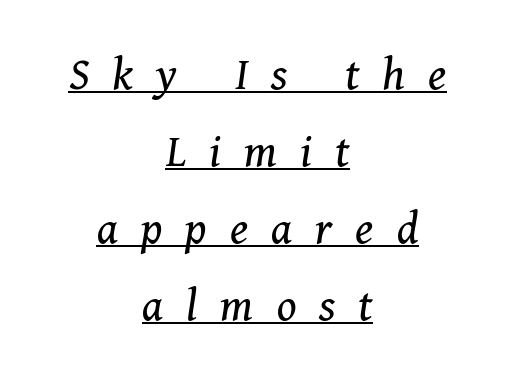
Q: Is the text bold? A: No.
Q: Is the text italic (slanted)? A: Yes, it leans right by about 11 degrees.
Q: Is the typeface a serif or a sans-serif typeface? A: Serif.
Q: Is the text underlined? A: Yes.
Q: How is the paragraph aligned? A: Centered.
Q: Is the spacing between letters normal or unusually wide? A: Unusually wide.
Q: Is the spacing between lines tight, normal or loose? A: Normal.
Q: Width (condensed, normal, or wide)? A: Normal.
Q: Stroke contrast? A: Medium.
Q: x-height? A: Medium.
Q: Monospaced? A: No.
